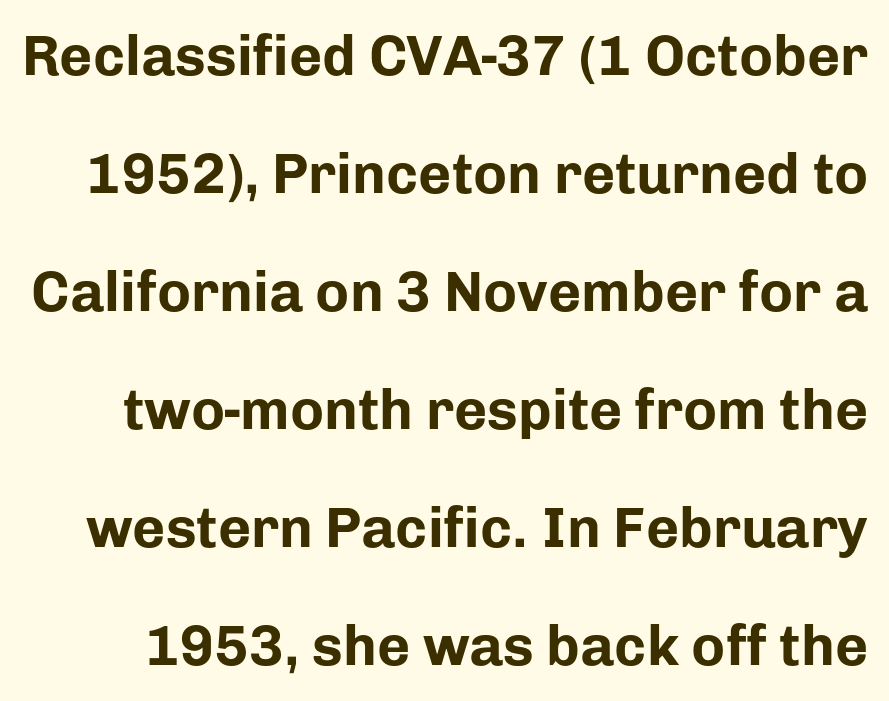
{"serif": "no", "italic": "no", "bold": "yes", "weight": "bold", "width": "normal", "stroke_contrast": "low", "x_height": "medium", "monospaced": "no", "underline": "no", "line_spacing": "loose", "line_spacing_ratio": 2.07, "letter_spacing": "normal", "letter_spacing_em": 0.0, "glyph_px": 57}
